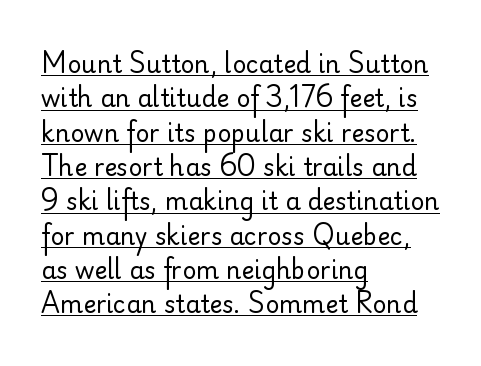
Q: Is the text bold? A: No.
Q: Is the text italic (slanted)? A: No, it is upright.
Q: Is the text underlined? A: Yes.
Q: How is the paragraph aligned? A: Left-aligned.
Q: Is the spacing between letters normal or unusually wide? A: Normal.
Q: Is the spacing between lines tight, normal or loose? A: Normal.
